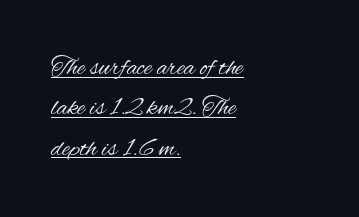
Vertical stems look standard width or narrower in stroke. Looks like someone drew a line under every word here. A normal amount of white space separates one row of letters from the next. One-word summary of the alignment: left. In terms of letterspacing, this is plain default setting.
